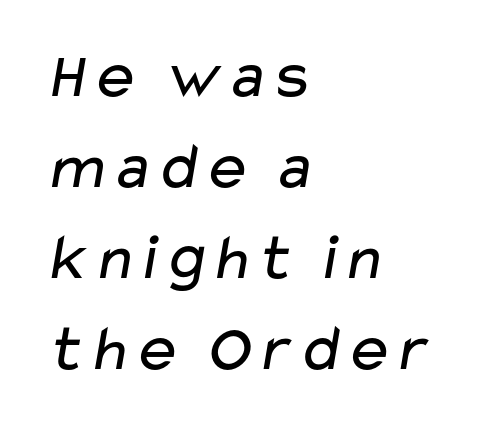
{"serif": "no", "bold": "no", "weight": "regular", "width": "wide", "stroke_contrast": "low", "x_height": "medium", "monospaced": "no", "underline": "no", "align": "left", "line_spacing": "normal", "line_spacing_ratio": 1.38, "letter_spacing": "normal", "letter_spacing_em": 0.0, "glyph_px": 66}
